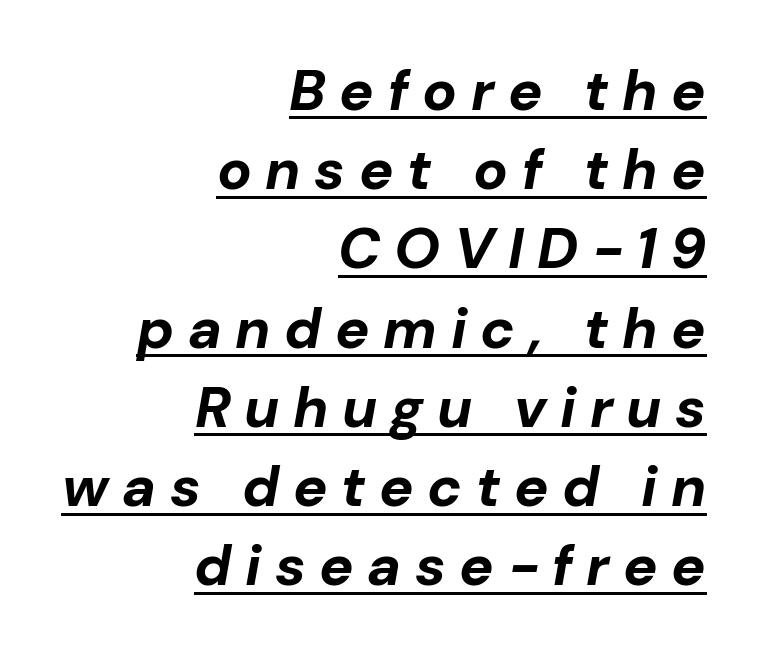
The image shows 57 px bold type, italic (leaning right); set right-aligned, normal line spacing (1.39x), unusually wide letter spacing (+0.24 em), underlined; low stroke contrast and a medium x-height.
